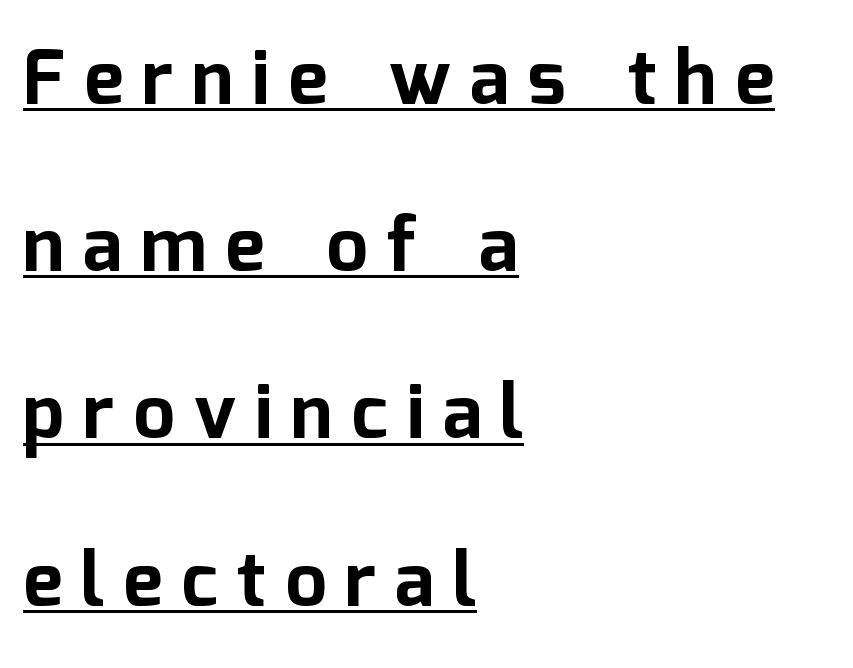
Q: Is the text bold? A: Yes.
Q: Is the text italic (slanted)? A: No, it is upright.
Q: Is the typeface a serif or a sans-serif typeface? A: Sans-serif.
Q: Is the text underlined? A: Yes.
Q: How is the paragraph aligned? A: Left-aligned.
Q: Is the spacing between letters normal or unusually wide? A: Unusually wide.
Q: Is the spacing between lines tight, normal or loose? A: Loose.
Q: Width (condensed, normal, or wide)? A: Normal.
Q: Stroke contrast? A: Low.
Q: x-height? A: Medium.
Q: Monospaced? A: No.
